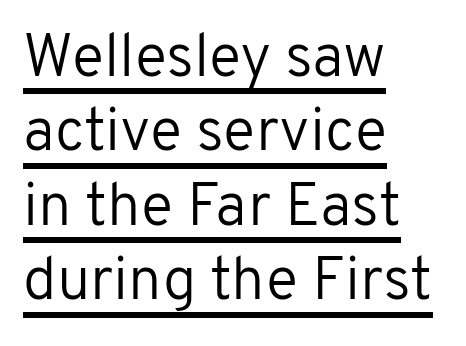
Tall strokes in this sample are plumb rather than angled. Compared with a typical body face, this is equally light or lighter still. Letterform terminals end flat and unadorned throughout the passage. Line starts are locked; line ends wander.
